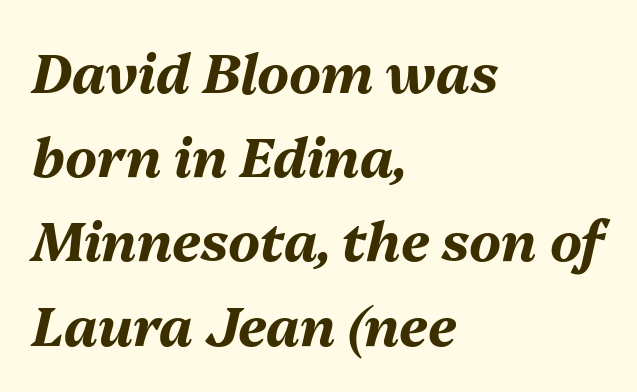
{"italic": "yes", "lean": "right", "slant_degrees": 13, "bold": "yes", "weight": "bold", "width": "normal", "stroke_contrast": "medium", "x_height": "medium", "monospaced": "no", "underline": "no", "align": "left", "line_spacing": "normal", "line_spacing_ratio": 1.56, "letter_spacing": "normal", "letter_spacing_em": 0.0, "glyph_px": 54}
